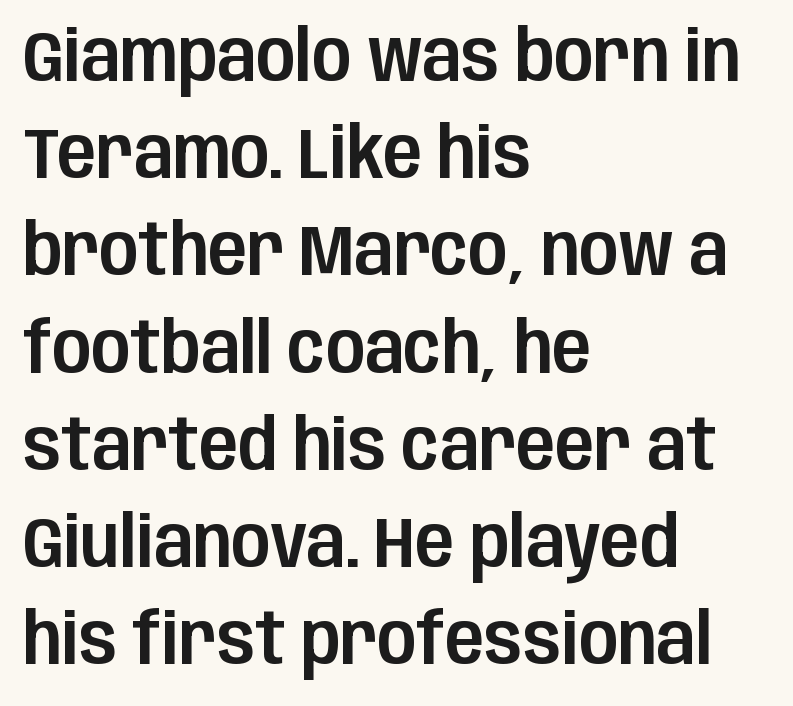
{"serif": "no", "italic": "no", "width": "condensed", "stroke_contrast": "low", "x_height": "large", "monospaced": "no", "underline": "no", "align": "left", "line_spacing": "normal", "line_spacing_ratio": 1.35, "letter_spacing": "normal", "letter_spacing_em": 0.0, "glyph_px": 72}
